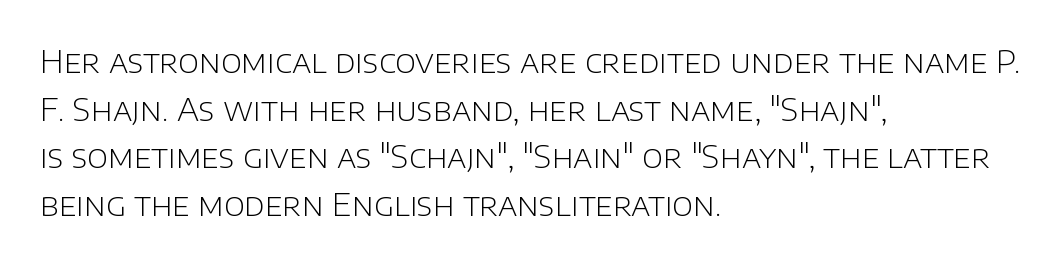
Q: Is the text bold? A: No.
Q: Is the text italic (slanted)? A: No, it is upright.
Q: Is the typeface a serif or a sans-serif typeface? A: Sans-serif.
Q: Is the text underlined? A: No.
Q: How is the paragraph aligned? A: Left-aligned.
Q: Is the spacing between letters normal or unusually wide? A: Normal.
Q: Is the spacing between lines tight, normal or loose? A: Normal.
Q: Width (condensed, normal, or wide)? A: Normal.
Q: Stroke contrast? A: Low.
Q: x-height? A: Large.
Q: Monospaced? A: No.
